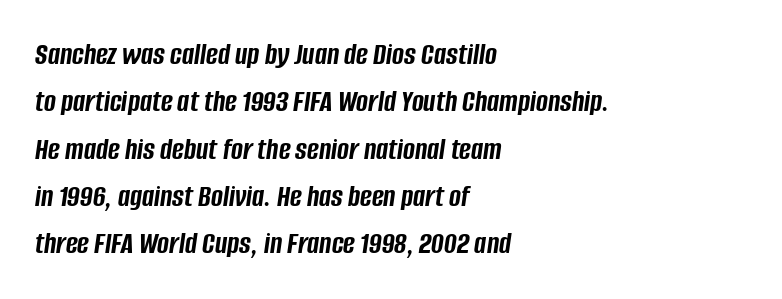
Casual observation: everything's shoved over to the left. The space between consecutive lines is moderate. There is no visible air inserted between adjacent glyphs. These lines were composed using italics. The face used here is proportionally spaced, like ordinary book or web type.
